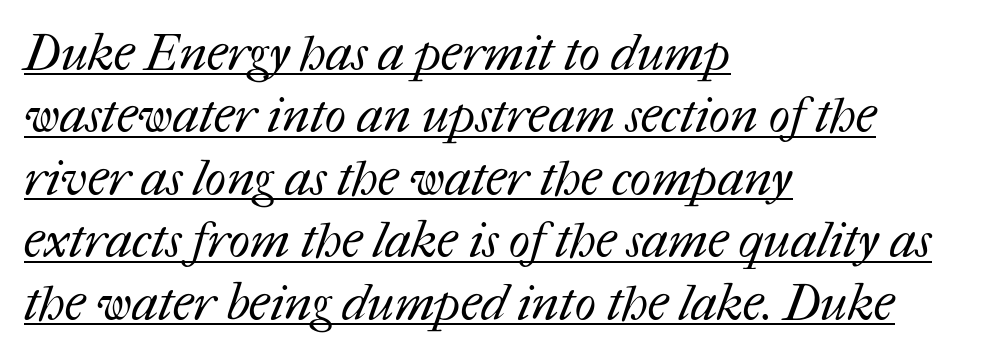
{"bold": "no", "weight": "regular", "width": "normal", "stroke_contrast": "medium", "x_height": "medium", "monospaced": "no", "underline": "yes", "align": "left", "line_spacing": "normal", "line_spacing_ratio": 1.25, "letter_spacing": "normal", "letter_spacing_em": 0.0, "glyph_px": 50}
